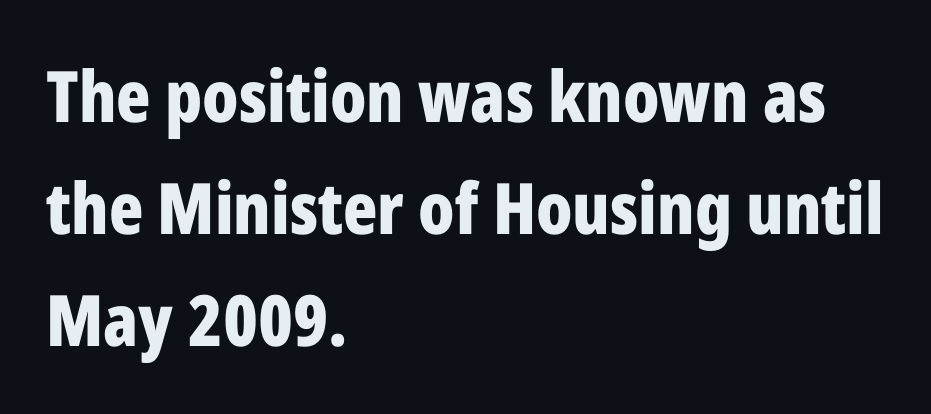
Q: Is the text bold? A: Yes.
Q: Is the text italic (slanted)? A: No, it is upright.
Q: Is the typeface a serif or a sans-serif typeface? A: Sans-serif.
Q: Is the text underlined? A: No.
Q: How is the paragraph aligned? A: Left-aligned.
Q: Is the spacing between letters normal or unusually wide? A: Normal.
Q: Is the spacing between lines tight, normal or loose? A: Normal.
Q: Width (condensed, normal, or wide)? A: Condensed.
Q: Stroke contrast? A: Low.
Q: x-height? A: Medium.
Q: Monospaced? A: No.
